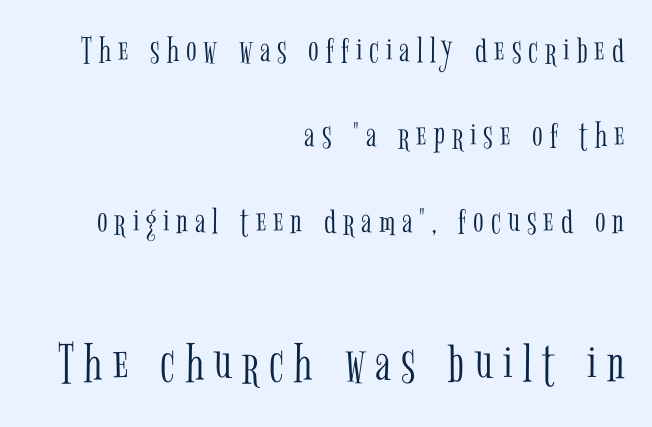
The image shows 58 px light, condensed serif type, upright; set right-aligned, loose line spacing (2.19x), not underlined; the second (bottom) block is 1.49x larger; low stroke contrast and a medium x-height.
